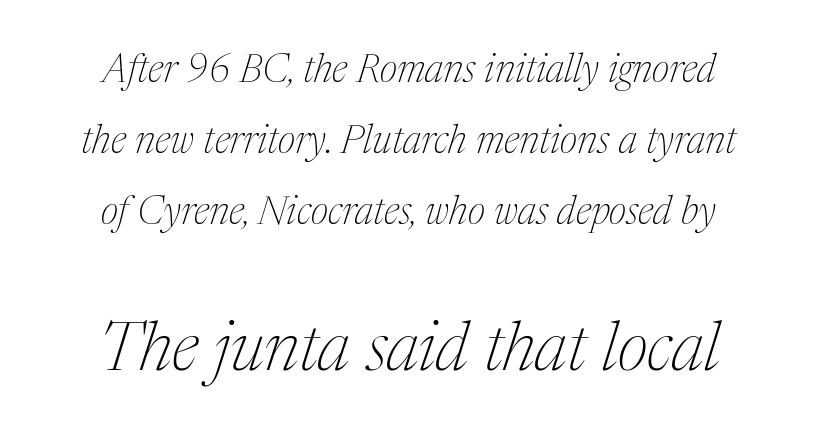
Tracking here is standard; glyphs follow each other at the usual distance. A quiet, ordinary-to-light weight characterises the typeface. No word sits above an underline. Serif or sans? Serif — the stroke terminals have little feet. Note: smaller setting up top, larger setting below.
